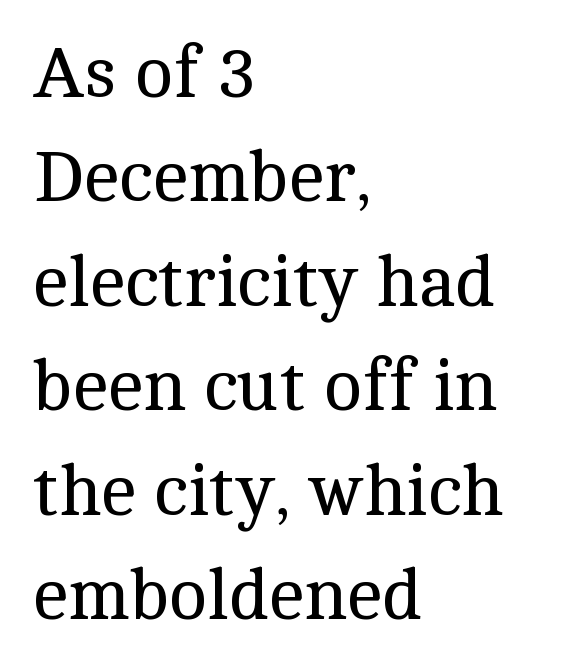
The image shows 72 px regular-weight serif type, upright; set left-aligned, normal line spacing (1.45x), normal letter spacing, not underlined; a medium x-height.
